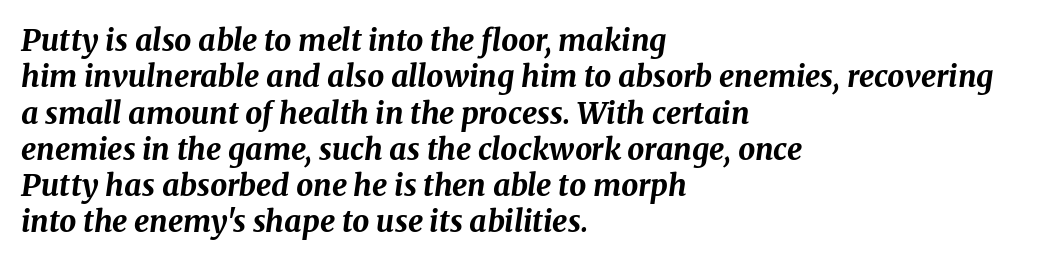
The line texture is even and compact thanks to regular tracking. The paragraph shown leans on its left margin. Think of a printed novel: that variable character pitch is what you see here. Strong, thick strokes mark this as bold type. The words here are not underlined.
